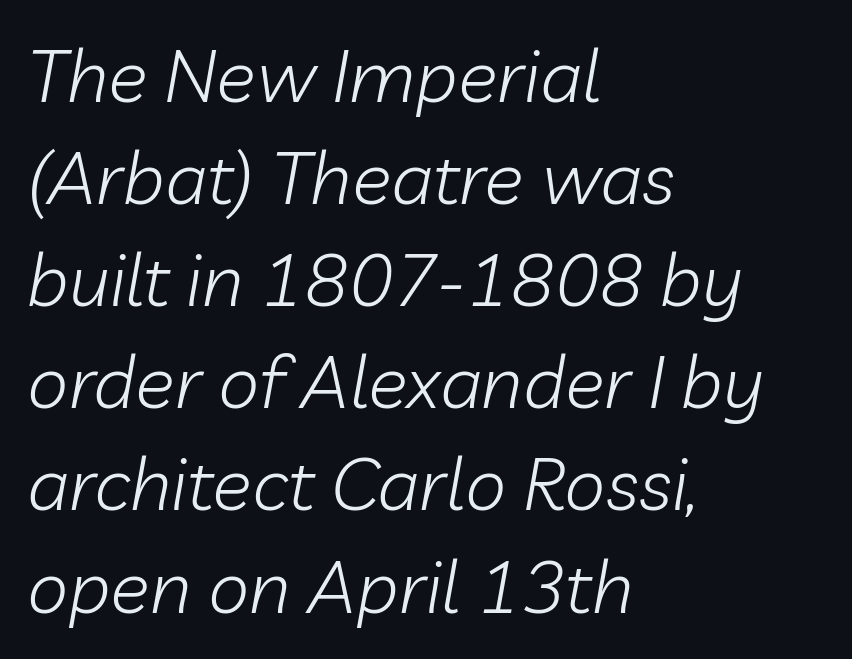
Nothing heavy about these letters — not bold at all. Looks like regular typesetting: each glyph gets only the width it needs. Emphasis-style slanted type is in use. The rendering uses a moderate line-height, typical for paragraphs.
